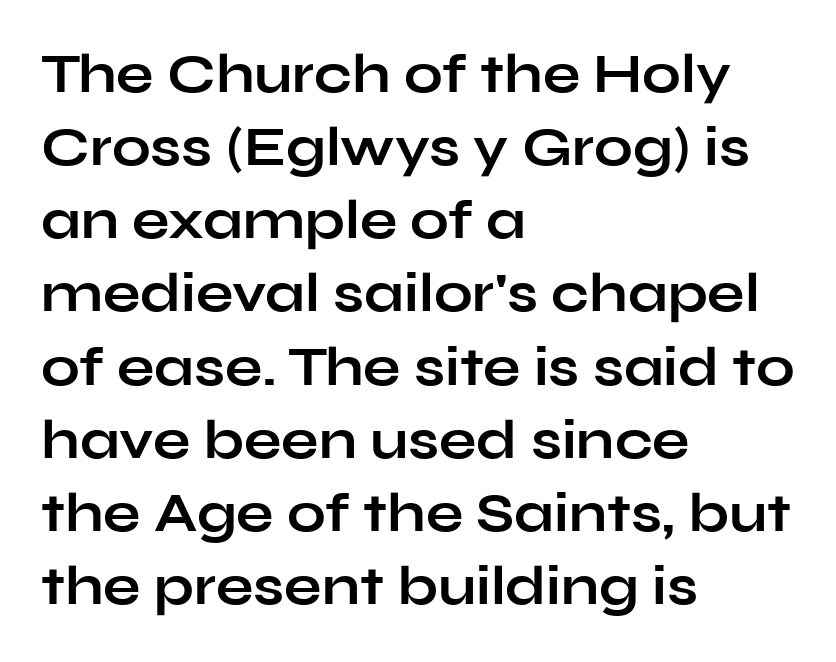
Pretty heavy lettering here — definitely bold. Unlike a traditional serif, this face leaves its strokes unadorned. Character widths vary here, with narrow letters taking less room than wide ones. A typesetter would call this zero additional tracking.
